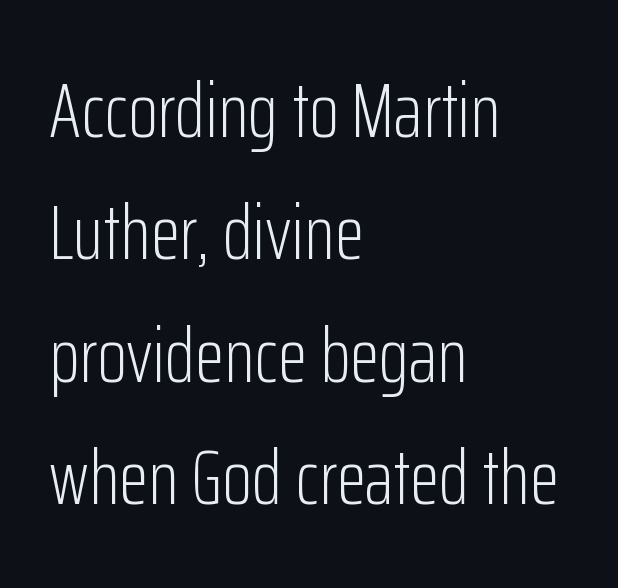
The image shows 77 px light, condensed sans-serif type, upright; set left-aligned, normal line spacing (1.59x), normal letter spacing, not underlined; low stroke contrast and a medium x-height.
